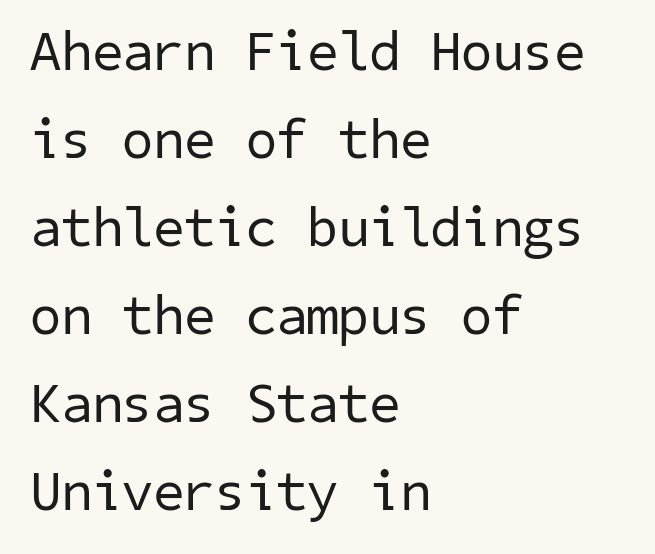
Layout note: lines flush left. The tracking reads as untouched default to a designer's eye. Underline: absent. You can tell from the bare stems that sans-serif type was used. Each new line begins a customary step beneath the previous one. The face looks like a standard text weight, possibly lighter.
